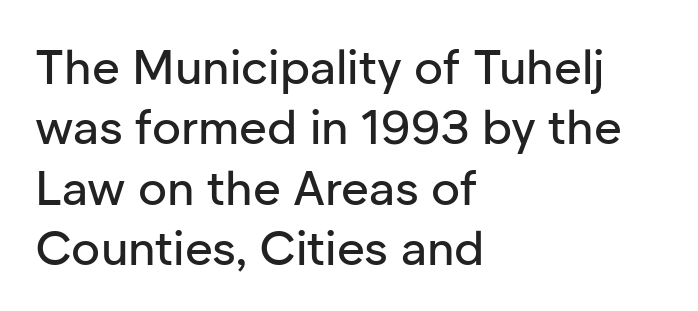
The image shows 48 px sans-serif type, upright; set left-aligned, normal line spacing (1.26x), normal letter spacing, not underlined; low stroke contrast and a medium x-height.
